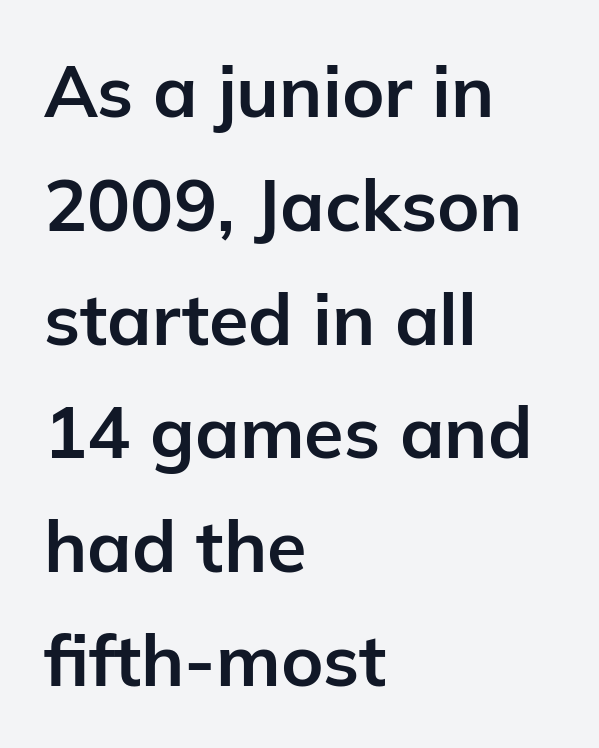
You could not count columns in this text — the font is proportionally spaced. The letters sit at their default tracking, neither squeezed nor spread. Notice how the passage keeps a crisp vertical edge on the left only. The specimen omits any rule beneath the text block's lines.
